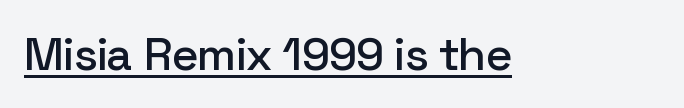
Unlike italic type, these characters show no tilt at all. The face used here appears with an underline applied. Words appear dense and cohesive because spacing is normal. Font category for this specimen: sans-serif.
